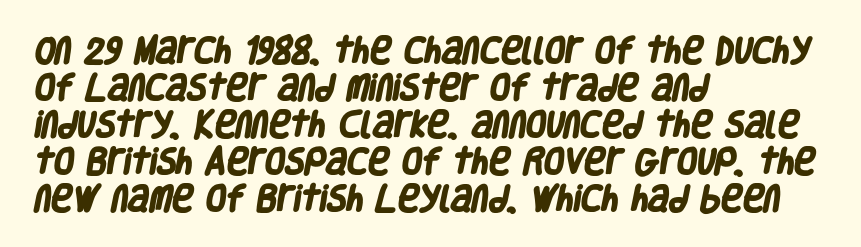
The image shows 29 px heavy, condensed sans-serif type; set left-aligned, normal line spacing (1.28x), normal letter spacing, not underlined; low stroke contrast and a large x-height.
